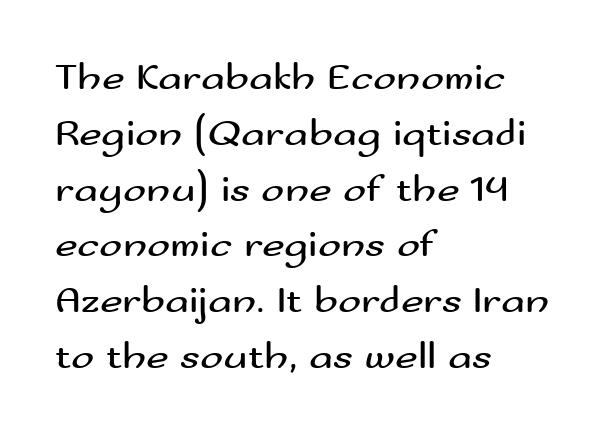
The image shows 39 px regular-weight, wide sans-serif type, upright; set left-aligned, normal line spacing (1.43x), normal letter spacing, not underlined; medium stroke contrast and a small x-height.
